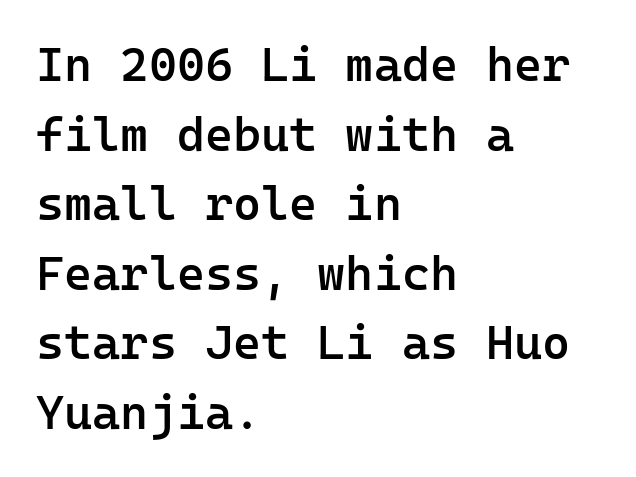
The image shows 48 px semibold sans-serif type, upright, monospaced; set left-aligned, normal line spacing (1.45x), normal letter spacing, not underlined; low stroke contrast and a medium x-height.
